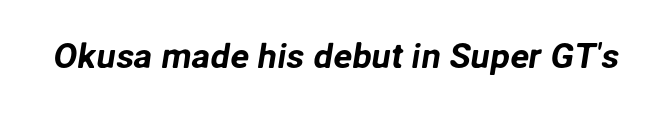
The letters advance in unequal steps, a hallmark of proportional type. Nobody drew a line under any word here. Glyph-to-glyph distance matches everyday printed text. The font family rendered here belongs to the sans-serif group.
